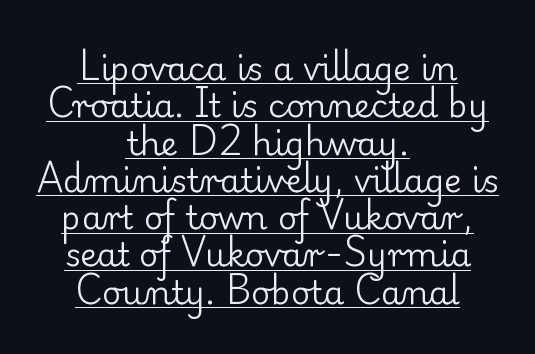
Q: Is the text bold? A: No.
Q: Is the text italic (slanted)? A: No, it is upright.
Q: Is the typeface a serif or a sans-serif typeface? A: Serif.
Q: Is the text underlined? A: Yes.
Q: How is the paragraph aligned? A: Centered.
Q: Is the spacing between letters normal or unusually wide? A: Normal.
Q: Is the spacing between lines tight, normal or loose? A: Tight.
Q: Width (condensed, normal, or wide)? A: Normal.
Q: Stroke contrast? A: Low.
Q: x-height? A: Small.
Q: Monospaced? A: No.
